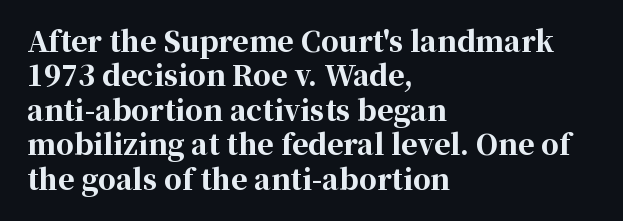
{"serif": "yes", "italic": "no", "bold": "yes", "weight": "bold", "width": "normal", "stroke_contrast": "high", "x_height": "medium", "monospaced": "no", "underline": "no", "align": "left", "line_spacing_ratio": 1.23, "letter_spacing": "normal", "letter_spacing_em": 0.0, "glyph_px": 28}
